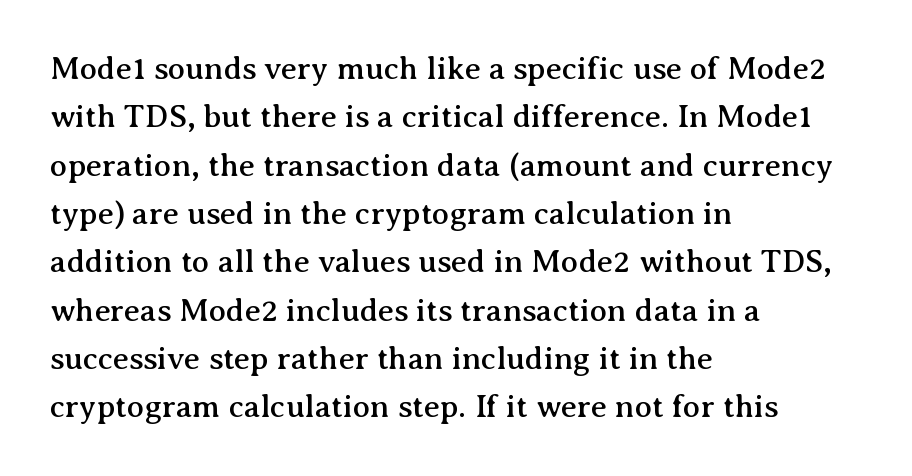
Nobody drew a line under any word here. Ascenders rise straight up at ninety degrees. The face used here is rendered with its standard letterfit. The rag falls on the right side of this text block. You could not count columns in this text — the font is proportionally spaced. Each letter's strokes conclude with small projecting serifs.
